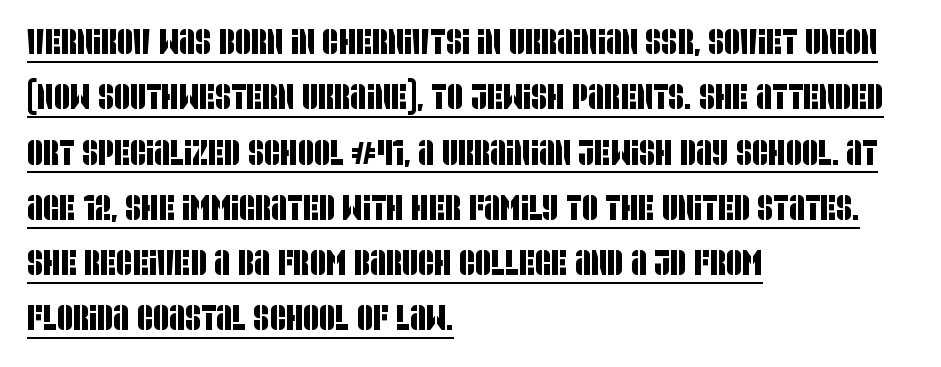
{"serif": "no", "width": "condensed", "stroke_contrast": "low", "x_height": "large", "monospaced": "no", "underline": "yes", "align": "left", "line_spacing": "normal", "line_spacing_ratio": 1.58, "letter_spacing": "normal", "letter_spacing_em": 0.0, "glyph_px": 35}
